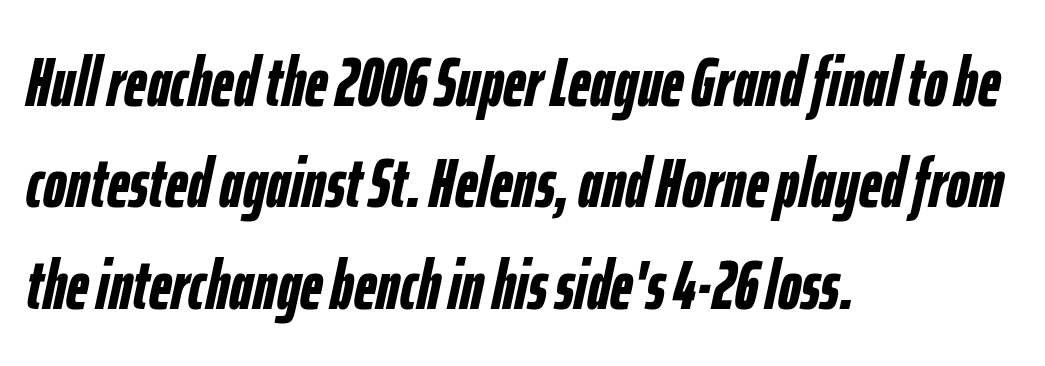
The image shows 70 px semibold, condensed type, italic (leaning right); set left-aligned, normal line spacing (1.45x), normal letter spacing, not underlined; low stroke contrast and a medium x-height.
